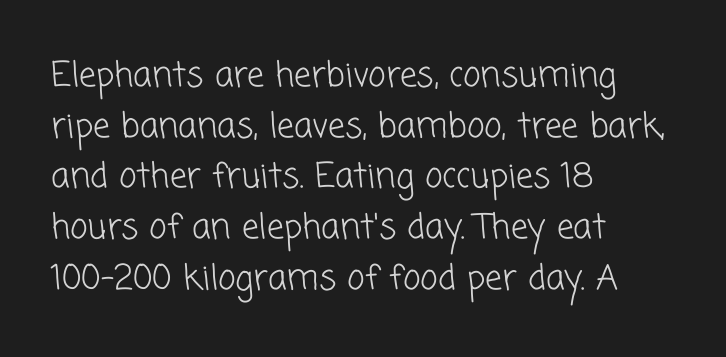
The vertical gap from one line to the next is medium. Vertical stems look standard width or narrower in stroke. Words appear dense and cohesive because spacing is normal. Do the characters align in a grid? No, the font is proportional.
